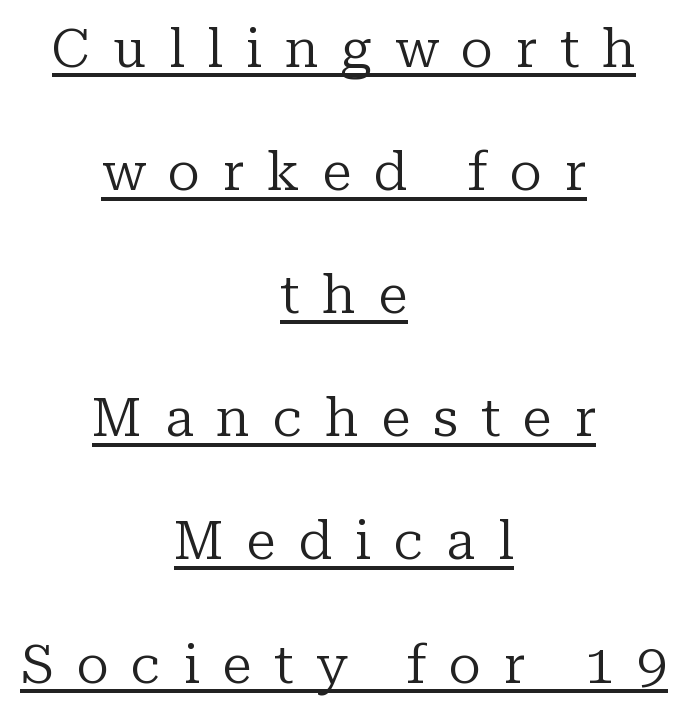
The letters carry serifs — small finishing strokes at the ends of their stems. One-word summary of the alignment: center. Emphasis is given by a line drawn under the lettering. In terms of leading, this rendering errs on the spacious side.
